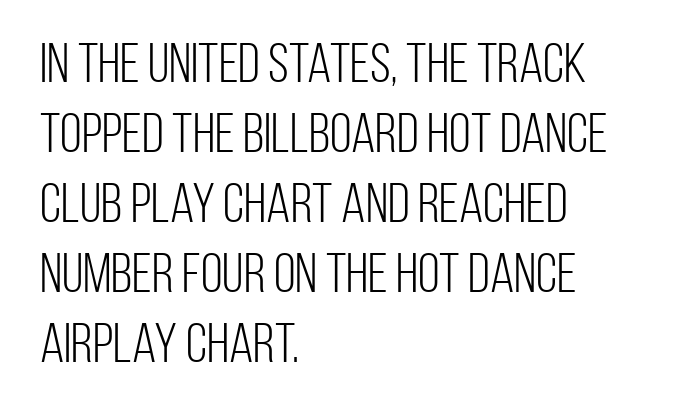
Regarding leading, the lines here are spaced in the standard way. In terms of letterform style, serifs are entirely absent. Italic: no, the glyphs are upright roman. Spacing verdict: proportional, widths tailored to each character.
